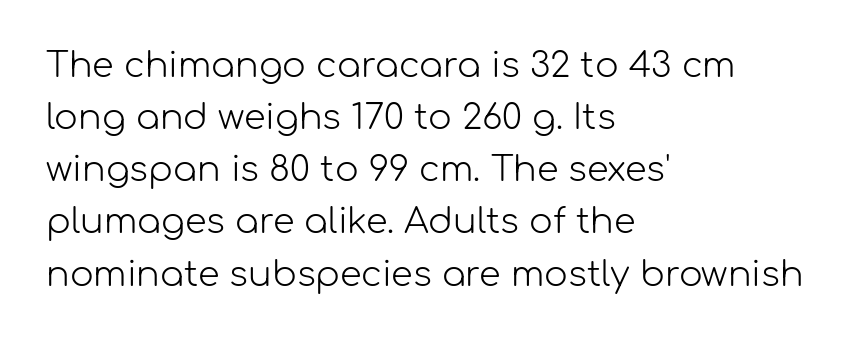
Spacing verdict: proportional, widths tailored to each character. This rendering uses left alignment, leaving the right contour irregular. Vertical strokes here are truly vertical. A quiet, ordinary-to-light weight characterises the typeface. Serif or sans? Sans — the stroke terminals are bare. No extra tracking has been applied to these lines.
